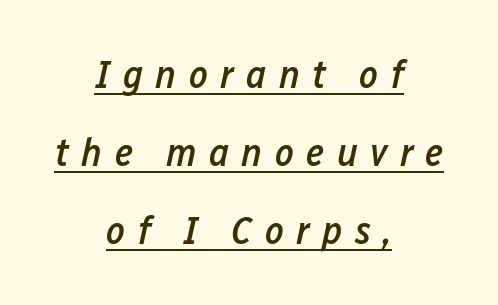
The image shows 40 px semibold, condensed type, italic (leaning right); set centered, loose line spacing (1.95x), unusually wide letter spacing (+0.31 em), underlined; low stroke contrast and a medium x-height.
